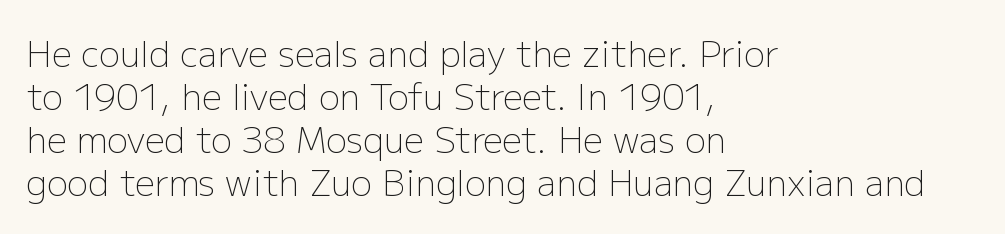
Q: Is the text bold? A: No.
Q: Is the text italic (slanted)? A: No, it is upright.
Q: Is the typeface a serif or a sans-serif typeface? A: Sans-serif.
Q: Is the text underlined? A: No.
Q: How is the paragraph aligned? A: Left-aligned.
Q: Is the spacing between letters normal or unusually wide? A: Normal.
Q: Width (condensed, normal, or wide)? A: Normal.
Q: Stroke contrast? A: Low.
Q: x-height? A: Medium.
Q: Monospaced? A: No.
